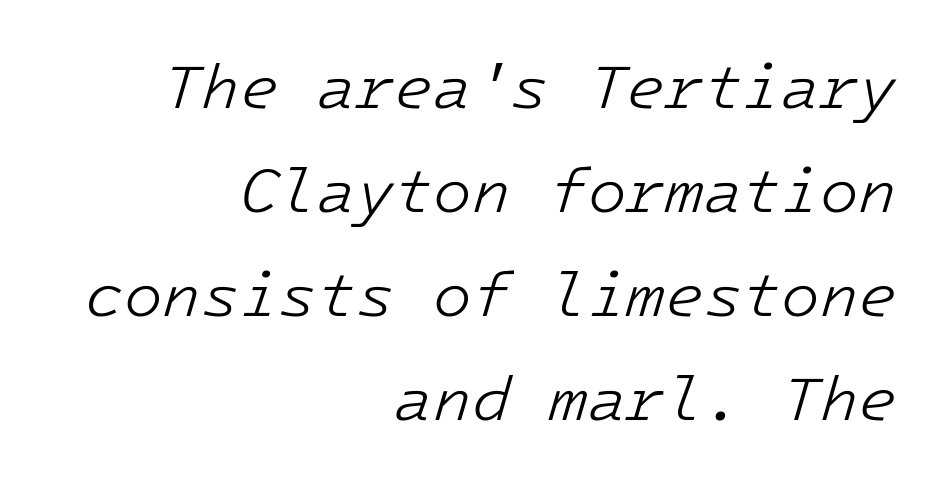
Is the letter spacing exaggerated? No — it looks like the ordinary default. No word sits above an underline. These lines are set flush right with a ragged left edge. Vertical stems look standard width or narrower in stroke.
